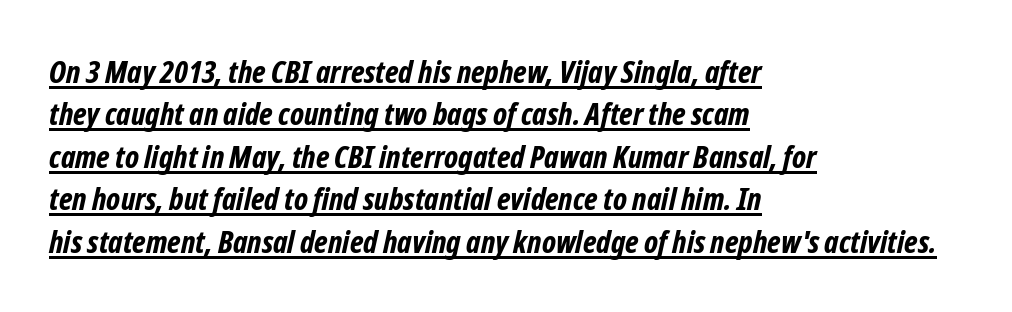
Q: Is the text bold? A: Yes.
Q: Is the typeface a serif or a sans-serif typeface? A: Sans-serif.
Q: Is the text underlined? A: Yes.
Q: How is the paragraph aligned? A: Left-aligned.
Q: Is the spacing between letters normal or unusually wide? A: Normal.
Q: Is the spacing between lines tight, normal or loose? A: Normal.
Q: Width (condensed, normal, or wide)? A: Condensed.
Q: Stroke contrast? A: Low.
Q: x-height? A: Medium.
Q: Monospaced? A: No.
